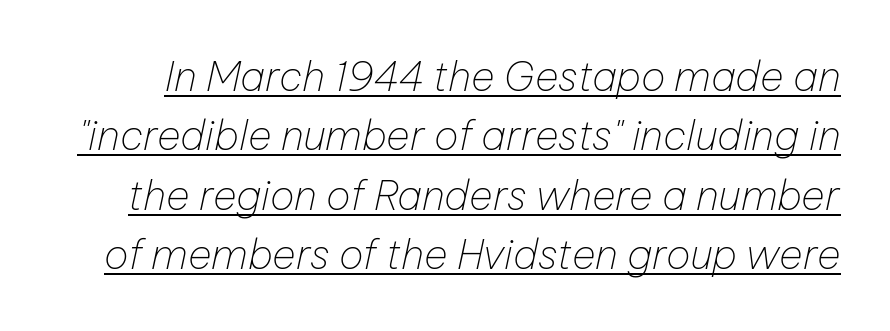
{"italic": "yes", "lean": "right", "slant_degrees": 12, "bold": "no", "weight": "thin", "width": "normal", "stroke_contrast": "low", "x_height": "medium", "monospaced": "no", "underline": "yes", "line_spacing": "normal", "line_spacing_ratio": 1.45, "letter_spacing": "normal", "letter_spacing_em": 0.0, "glyph_px": 41}
